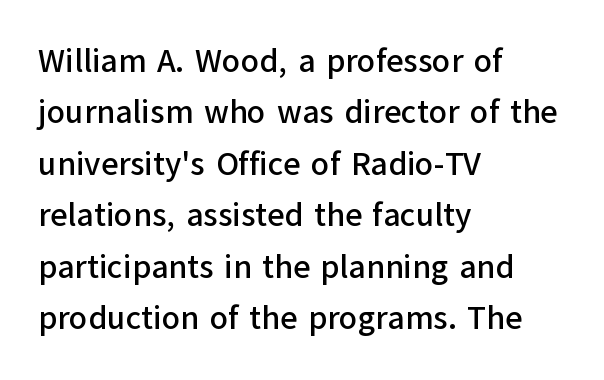
The image shows 33 px sans-serif type, upright; set left-aligned, normal line spacing (1.56x), normal letter spacing, not underlined; low stroke contrast and a medium x-height.
